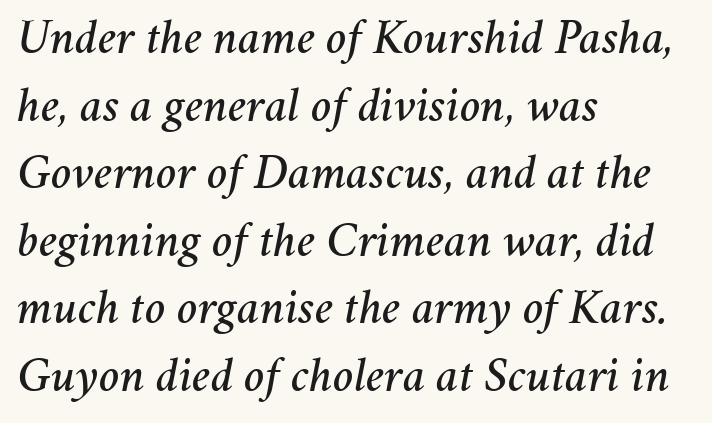
Q: Is the text italic (slanted)? A: Yes, it leans right by about 11 degrees.
Q: Is the text underlined? A: No.
Q: How is the paragraph aligned? A: Left-aligned.
Q: Is the spacing between letters normal or unusually wide? A: Normal.
Q: Is the spacing between lines tight, normal or loose? A: Normal.
Q: Width (condensed, normal, or wide)? A: Normal.
Q: Stroke contrast? A: Medium.
Q: x-height? A: Medium.
Q: Monospaced? A: No.
